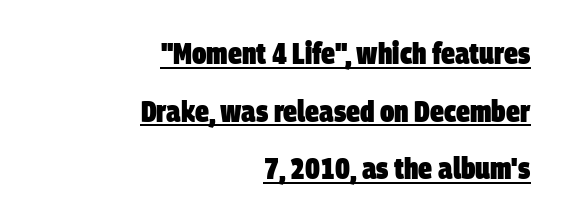
The image shows 31 px heavy, condensed sans-serif type; set right-aligned, line spacing 1.86x, normal letter spacing, underlined; low stroke contrast and a large x-height.
